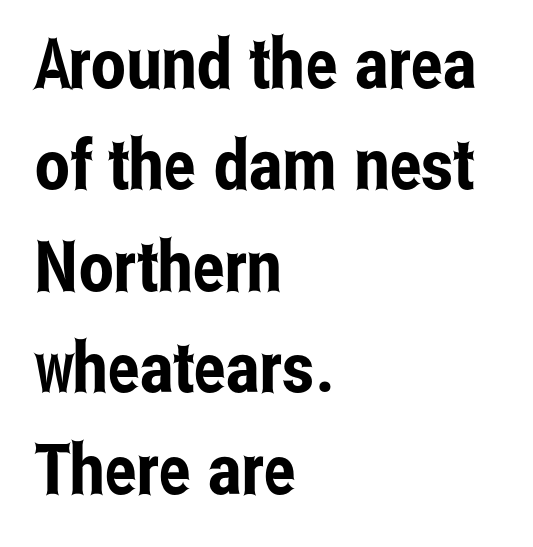
Q: Is the text italic (slanted)? A: No, it is upright.
Q: Is the typeface a serif or a sans-serif typeface? A: Sans-serif.
Q: Is the text underlined? A: No.
Q: How is the paragraph aligned? A: Left-aligned.
Q: Is the spacing between letters normal or unusually wide? A: Normal.
Q: Is the spacing between lines tight, normal or loose? A: Normal.
Q: Width (condensed, normal, or wide)? A: Condensed.
Q: Stroke contrast? A: Low.
Q: x-height? A: Medium.
Q: Monospaced? A: No.
